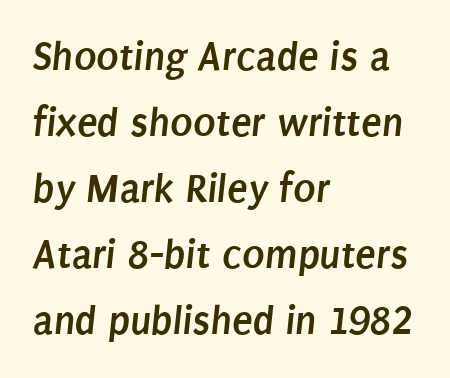
{"serif": "no", "bold": "yes", "weight": "semibold", "width": "condensed", "stroke_contrast": "low", "x_height": "large", "monospaced": "no", "underline": "no", "align": "left", "line_spacing": "normal", "line_spacing_ratio": 1.57, "letter_spacing": "normal", "letter_spacing_em": 0.0, "glyph_px": 42}
